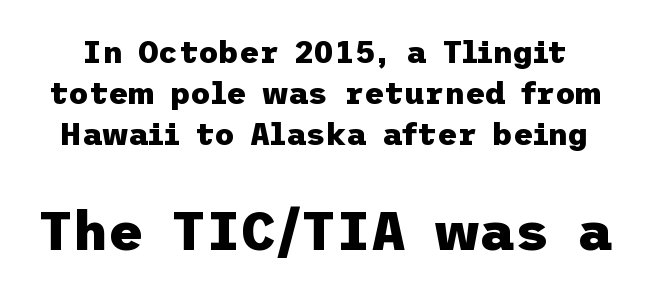
{"serif": "no", "italic": "no", "bold": "yes", "weight": "heavy", "width": "normal", "stroke_contrast": "low", "x_height": "medium", "underline": "no", "line_spacing": "normal", "line_spacing_ratio": 1.32, "letter_spacing": "normal", "letter_spacing_em": 0.0, "larger_block": "second", "size_ratio": 1.74, "glyph_px": 54}
